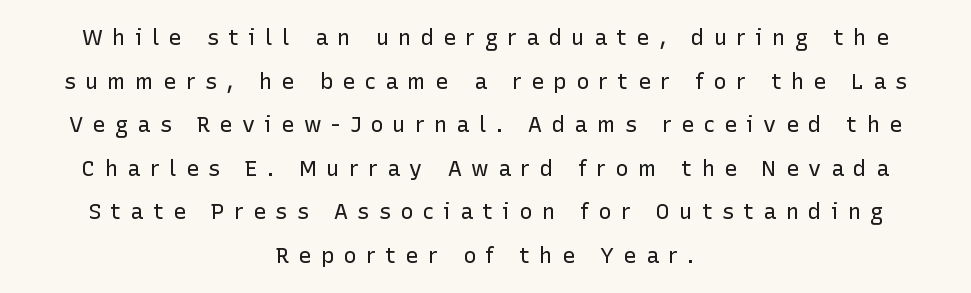
Q: Is the text bold? A: No.
Q: Is the text italic (slanted)? A: No, it is upright.
Q: Is the text underlined? A: No.
Q: How is the paragraph aligned? A: Centered.
Q: Is the spacing between letters normal or unusually wide? A: Unusually wide.
Q: Is the spacing between lines tight, normal or loose? A: Loose.
